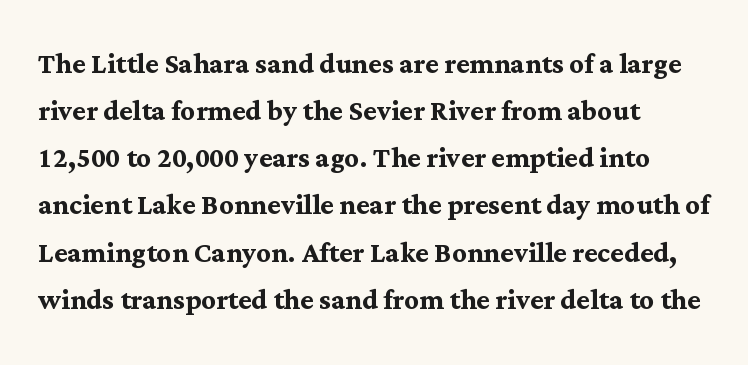
Q: Is the text bold? A: Yes.
Q: Is the text italic (slanted)? A: No, it is upright.
Q: Is the typeface a serif or a sans-serif typeface? A: Serif.
Q: Is the text underlined? A: No.
Q: How is the paragraph aligned? A: Left-aligned.
Q: Is the spacing between letters normal or unusually wide? A: Normal.
Q: Is the spacing between lines tight, normal or loose? A: Normal.
Q: Width (condensed, normal, or wide)? A: Normal.
Q: Stroke contrast? A: Medium.
Q: x-height? A: Medium.
Q: Monospaced? A: No.
